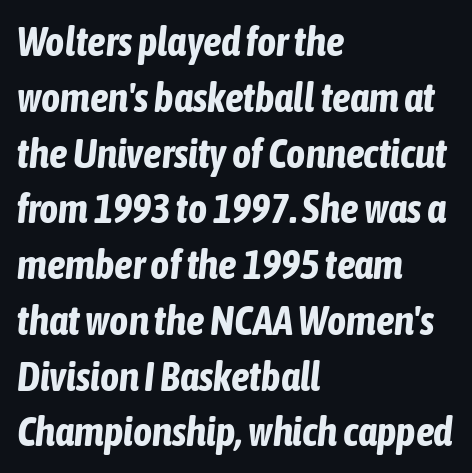
Q: Is the text bold? A: Yes.
Q: Is the text italic (slanted)? A: Yes, it leans right by about 6 degrees.
Q: Is the text underlined? A: No.
Q: How is the paragraph aligned? A: Left-aligned.
Q: Is the spacing between letters normal or unusually wide? A: Normal.
Q: Is the spacing between lines tight, normal or loose? A: Normal.
Q: Width (condensed, normal, or wide)? A: Condensed.
Q: Stroke contrast? A: Low.
Q: x-height? A: Medium.
Q: Monospaced? A: No.
